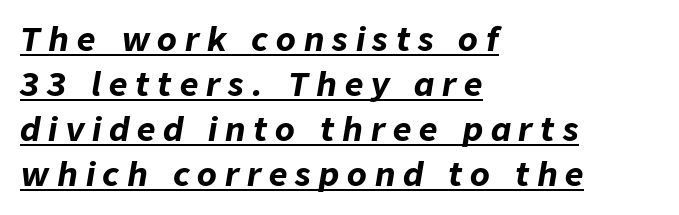
Do the characters align in a grid? No, the font is proportional. Where is the straight margin? On the left. In terms of letterspacing, this is a distinctly airy, spread setting. The rendering uses the underline text-decoration.
